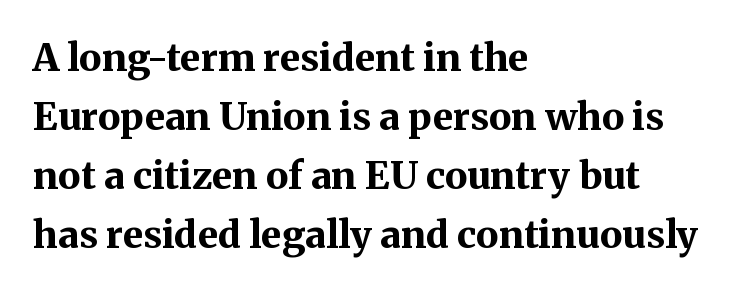
The area under the type is left untouched. Vertical spacing — default. The letters carry serifs — small finishing strokes at the ends of their stems. Spacing verdict: proportional, widths tailored to each character.
